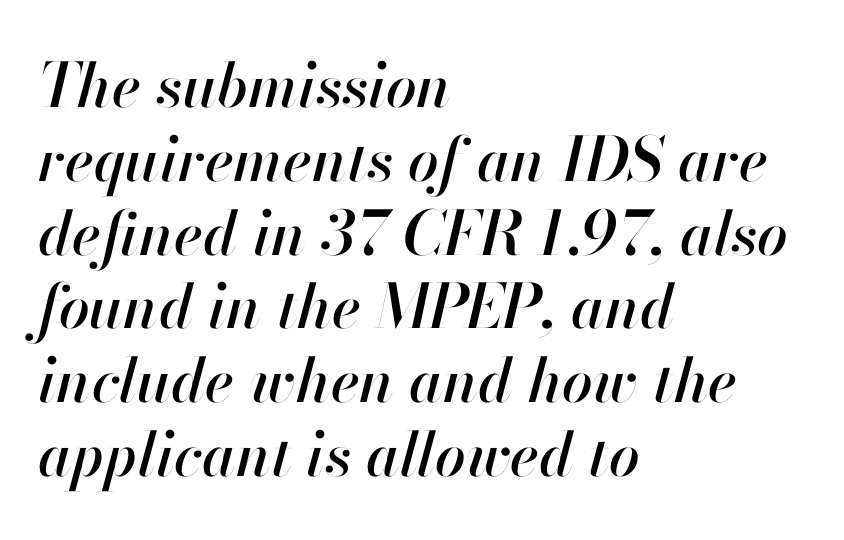
The image shows 61 px text type, italic (leaning right); set left-aligned, line spacing 1.21x, normal letter spacing, not underlined; high stroke contrast and a small x-height.
